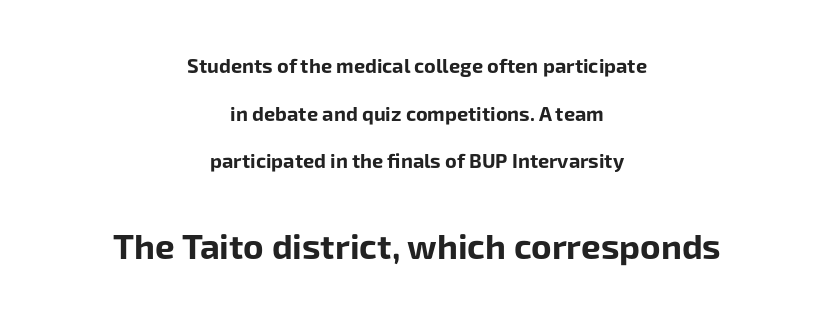
Q: Is the text bold? A: Yes.
Q: Is the text italic (slanted)? A: No, it is upright.
Q: Is the typeface a serif or a sans-serif typeface? A: Sans-serif.
Q: Is the text underlined? A: No.
Q: How is the paragraph aligned? A: Centered.
Q: Is the spacing between letters normal or unusually wide? A: Normal.
Q: Is the spacing between lines tight, normal or loose? A: Loose.
Q: Which block of text is set in a larger size, the first (top) or the second (bottom)? A: The second (bottom) one.
Q: Width (condensed, normal, or wide)? A: Normal.
Q: Stroke contrast? A: Low.
Q: x-height? A: Medium.
Q: Monospaced? A: No.
